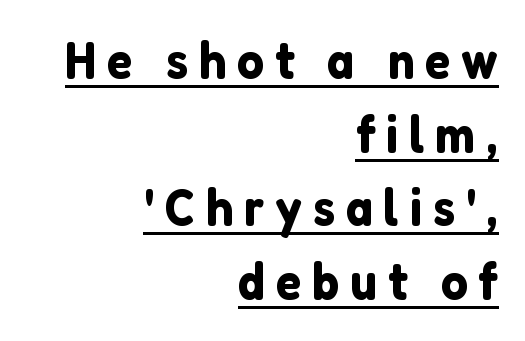
Q: Is the text italic (slanted)? A: No, it is upright.
Q: Is the typeface a serif or a sans-serif typeface? A: Sans-serif.
Q: Is the text underlined? A: Yes.
Q: How is the paragraph aligned? A: Right-aligned.
Q: Is the spacing between letters normal or unusually wide? A: Unusually wide.
Q: Is the spacing between lines tight, normal or loose? A: Normal.
Q: Width (condensed, normal, or wide)? A: Normal.
Q: Stroke contrast? A: Low.
Q: x-height? A: Medium.
Q: Monospaced? A: No.
